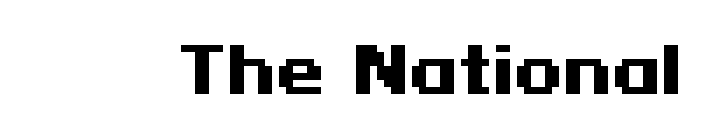
{"serif": "no", "italic": "no", "bold": "yes", "weight": "heavy", "width": "wide", "stroke_contrast": "medium", "x_height": "medium", "underline": "no", "letter_spacing": "normal", "letter_spacing_em": 0.0, "glyph_px": 63}
